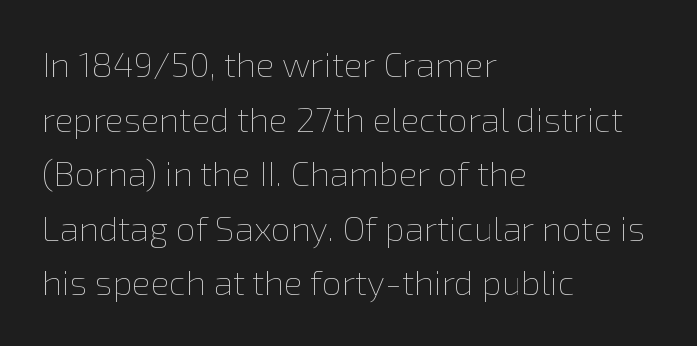
Q: Is the text bold? A: No.
Q: Is the text italic (slanted)? A: No, it is upright.
Q: Is the text underlined? A: No.
Q: How is the paragraph aligned? A: Left-aligned.
Q: Is the spacing between letters normal or unusually wide? A: Normal.
Q: Is the spacing between lines tight, normal or loose? A: Normal.
Q: Width (condensed, normal, or wide)? A: Normal.
Q: Stroke contrast? A: Low.
Q: x-height? A: Medium.
Q: Monospaced? A: No.
